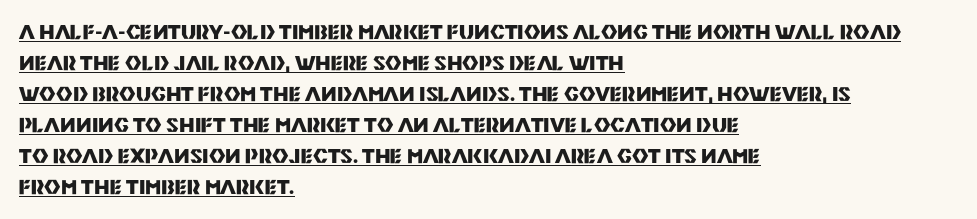
The image shows 20 px bold type, upright; set left-aligned, normal line spacing (1.55x), normal letter spacing, underlined.
